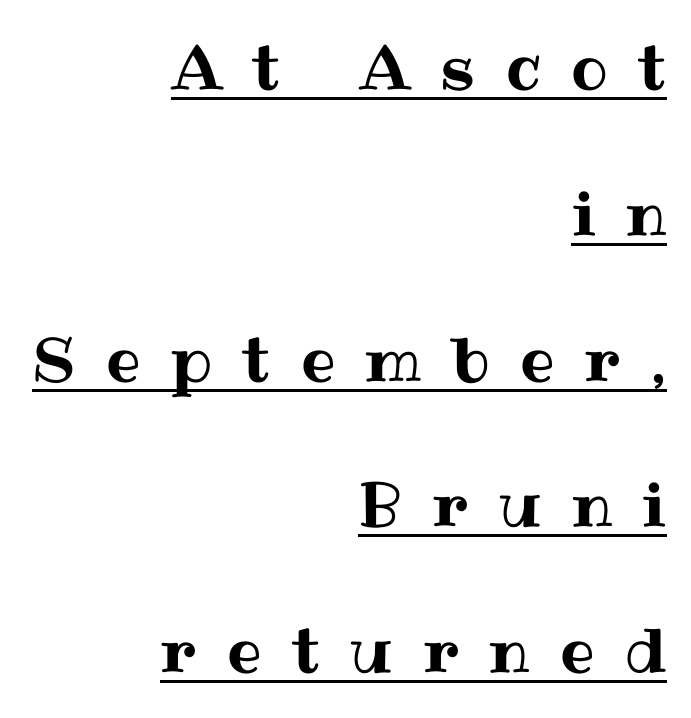
The image shows 61 px text type, upright; set right-aligned, loose line spacing (2.39x), unusually wide letter spacing (+0.5 em), underlined; medium stroke contrast and a medium x-height.
